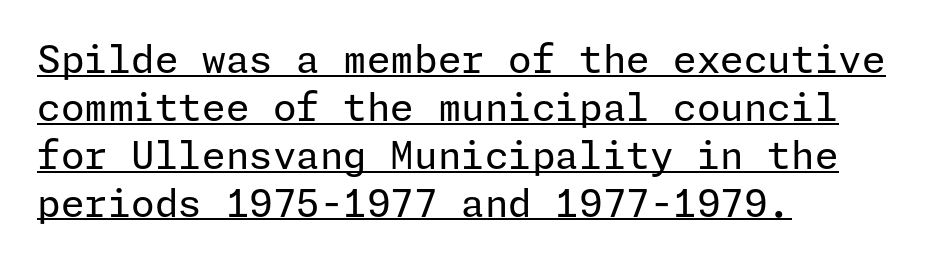
Look at the bottom of the vertical strokes: they stop flat, with no serifs. The string is rendered with underlining switched on. Designer's note — italics off, roman on. In terms of leading, this rendering sits right in the middle.
